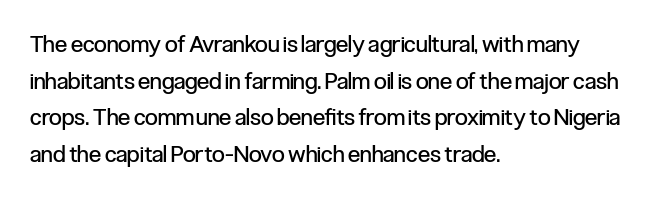
Q: Is the text bold? A: No.
Q: Is the text italic (slanted)? A: No, it is upright.
Q: Is the text underlined? A: No.
Q: How is the paragraph aligned? A: Left-aligned.
Q: Is the spacing between letters normal or unusually wide? A: Normal.
Q: Is the spacing between lines tight, normal or loose? A: Normal.
